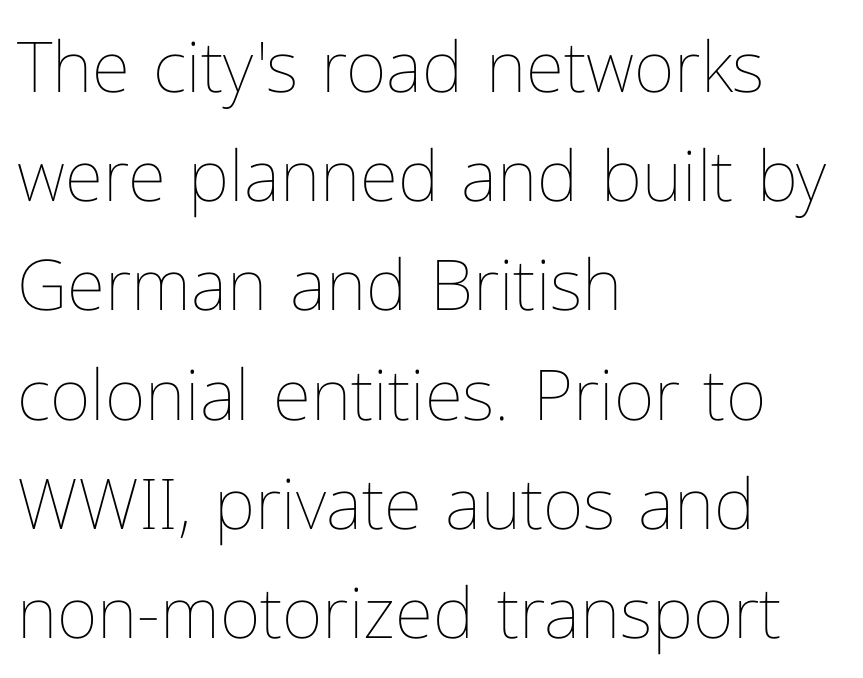
The letters stand upright; this is a roman face. Check the space under the baseline: it is left empty. These lines sit exactly where default settings would place them. The letterforms sit shoulder to shoulder at normal distance. Weight class: somewhere from thin through regular. This sample has the flowing, uneven cadence of proportional lettering.
